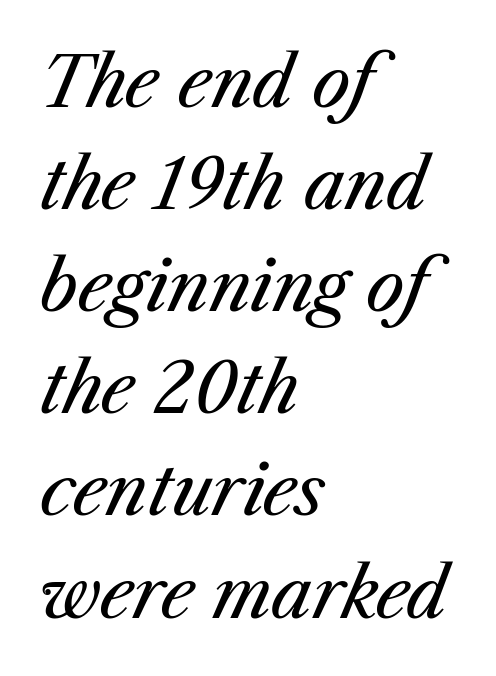
Letters have the restrained weight of plain body copy at most. This rendering leaves character spacing at its baseline value. Slanted lettering throughout. Varying glyph widths throughout — classic text-font behaviour.
